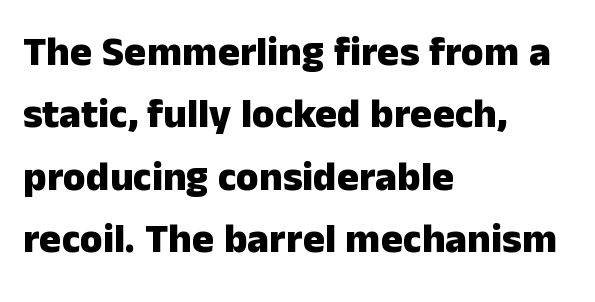
You can tell from the bare stems that sans-serif type was used. The lettering stays uniformly vertical, giving the passage a roman look. Heavy, bold letterforms. These lines are rendered in a variable-pitch font. Teacher's note: observe the even left margin — that is flush-left alignment. The tracking reads as untouched default to a designer's eye.
